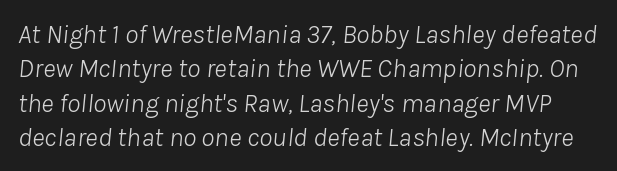
The image shows 27 px text type, italic (leaning right); set normal line spacing (1.27x), normal letter spacing, not underlined.
